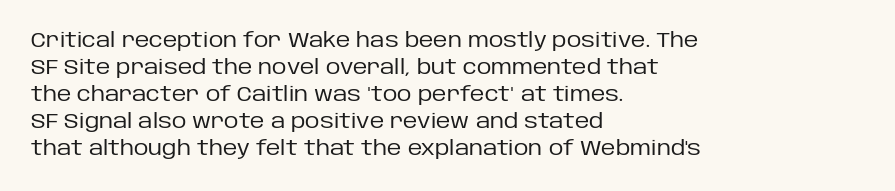
Q: Is the text bold? A: No.
Q: Is the text italic (slanted)? A: No, it is upright.
Q: Is the text underlined? A: No.
Q: How is the paragraph aligned? A: Left-aligned.
Q: Is the spacing between letters normal or unusually wide? A: Normal.
Q: Is the spacing between lines tight, normal or loose? A: Normal.
